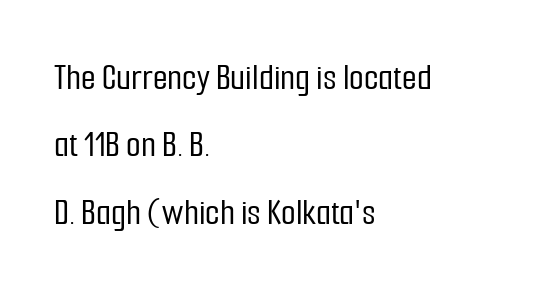
Check the space under the baseline: it is left empty. The lines are quadded left. Do the characters align in a grid? No, the font is proportional. Italic: no, the glyphs are upright roman.
